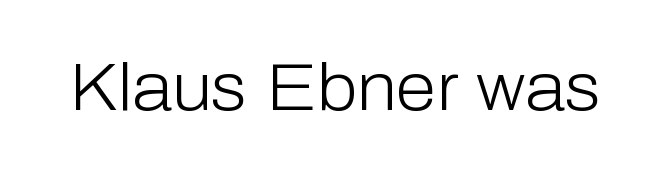
The image shows 66 px light sans-serif type, upright; set normal letter spacing, not underlined; low stroke contrast and a medium x-height.
